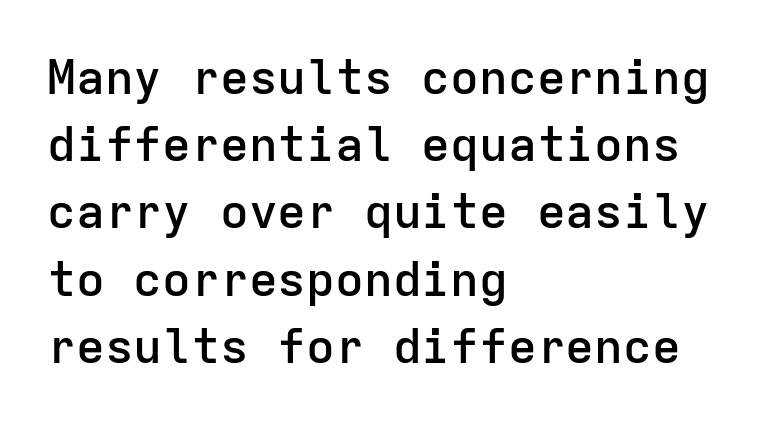
Q: Is the text bold? A: Semi-bold.
Q: Is the text italic (slanted)? A: No, it is upright.
Q: Is the typeface a serif or a sans-serif typeface? A: Sans-serif.
Q: Is the text underlined? A: No.
Q: How is the paragraph aligned? A: Left-aligned.
Q: Is the spacing between letters normal or unusually wide? A: Normal.
Q: Is the spacing between lines tight, normal or loose? A: Normal.
Q: Width (condensed, normal, or wide)? A: Normal.
Q: Stroke contrast? A: Low.
Q: x-height? A: Medium.
Q: Monospaced? A: Yes.
